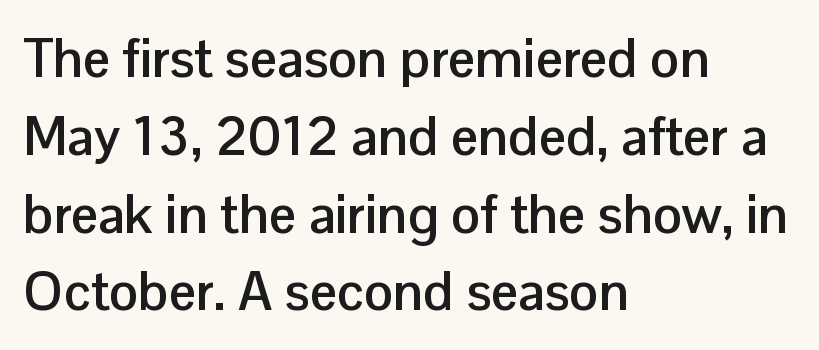
Honestly, the letter spacing is just normal — you wouldn't notice it. Looks like regular typesetting: each glyph gets only the width it needs. This sample is left-justified, so line endings fall wherever the words run out. The font is running at its bold setting. The zone under the glyphs is completely vacant. Designer's note — italics off, roman on.
